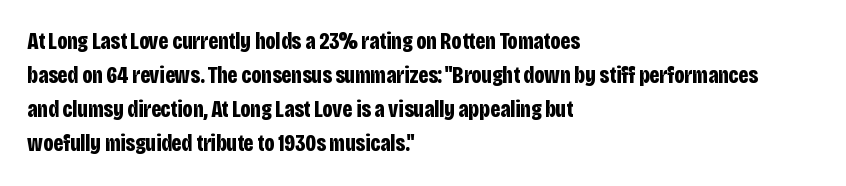
Q: Is the text bold? A: Yes.
Q: Is the text italic (slanted)? A: No, it is upright.
Q: Is the text underlined? A: No.
Q: How is the paragraph aligned? A: Left-aligned.
Q: Is the spacing between letters normal or unusually wide? A: Normal.
Q: Is the spacing between lines tight, normal or loose? A: Normal.
